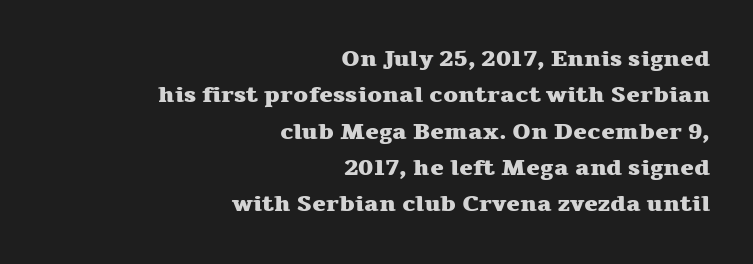
{"italic": "no", "bold": "yes", "underline": "no", "align": "right", "line_spacing": "normal", "line_spacing_ratio": 1.58, "letter_spacing": "normal", "letter_spacing_em": 0.0, "glyph_px": 23}
